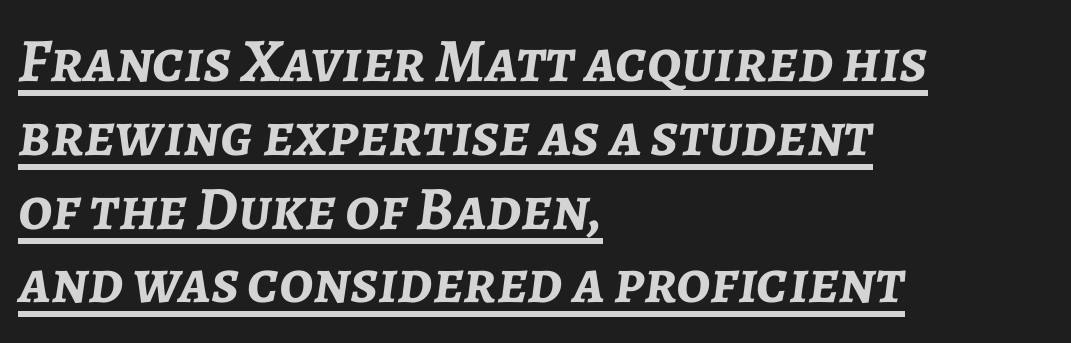
The image shows 62 px semibold type, italic (leaning right); set left-aligned, line spacing 1.19x, normal letter spacing, underlined; low stroke contrast and a medium x-height.
